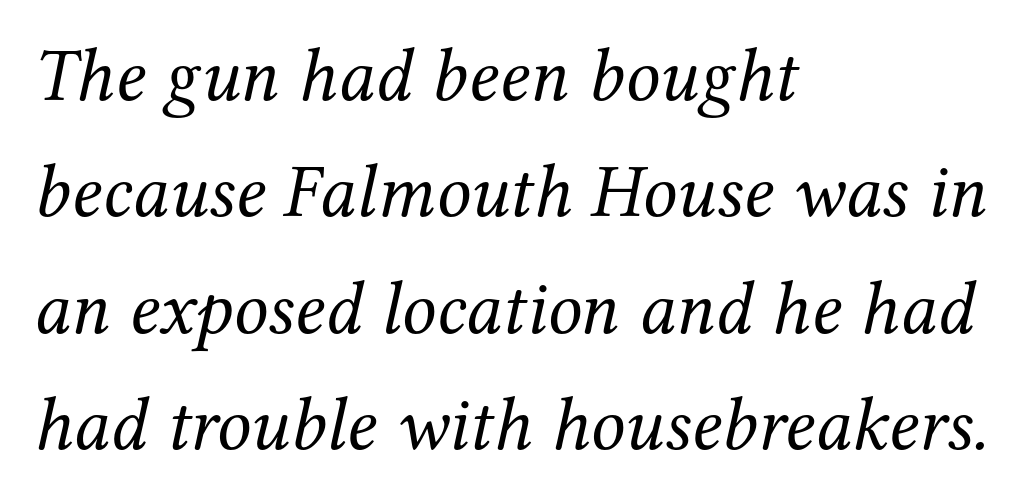
Q: Is the text bold? A: No.
Q: Is the text italic (slanted)? A: Yes, it leans right by about 12 degrees.
Q: Is the typeface a serif or a sans-serif typeface? A: Serif.
Q: Is the text underlined? A: No.
Q: How is the paragraph aligned? A: Left-aligned.
Q: Is the spacing between letters normal or unusually wide? A: Normal.
Q: Is the spacing between lines tight, normal or loose? A: Normal.
Q: Width (condensed, normal, or wide)? A: Normal.
Q: Stroke contrast? A: Medium.
Q: x-height? A: Medium.
Q: Monospaced? A: No.
